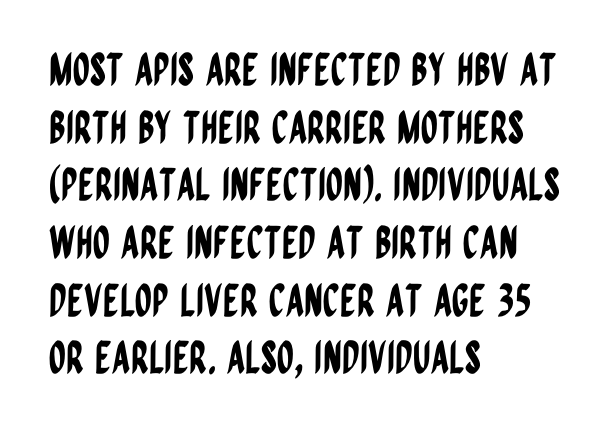
The image shows 44 px condensed sans-serif type, upright; set left-aligned, normal line spacing (1.31x), normal letter spacing, not underlined; low stroke contrast and a large x-height.
